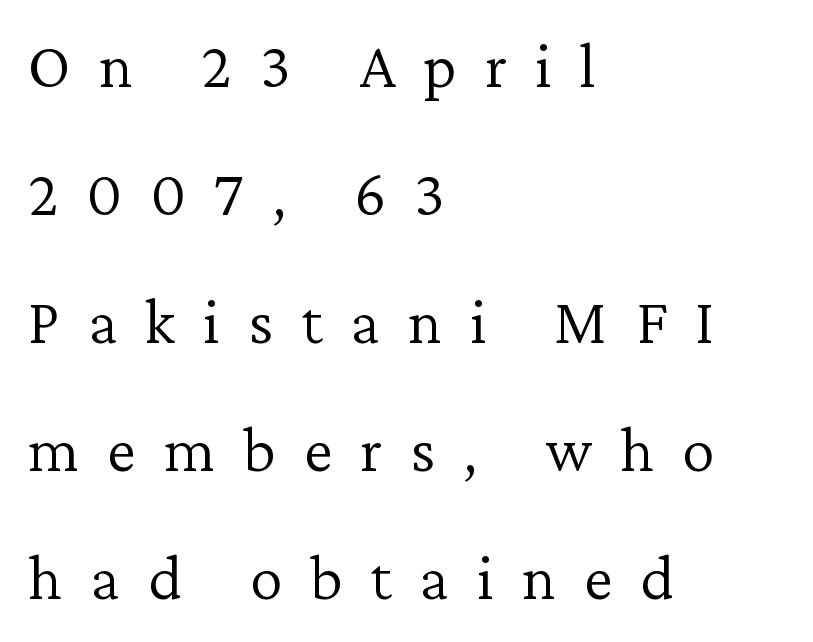
The image shows 65 px light serif type, upright; set left-aligned, loose line spacing (1.97x), unusually wide letter spacing (+0.43 em), not underlined; low stroke contrast and a medium x-height.
